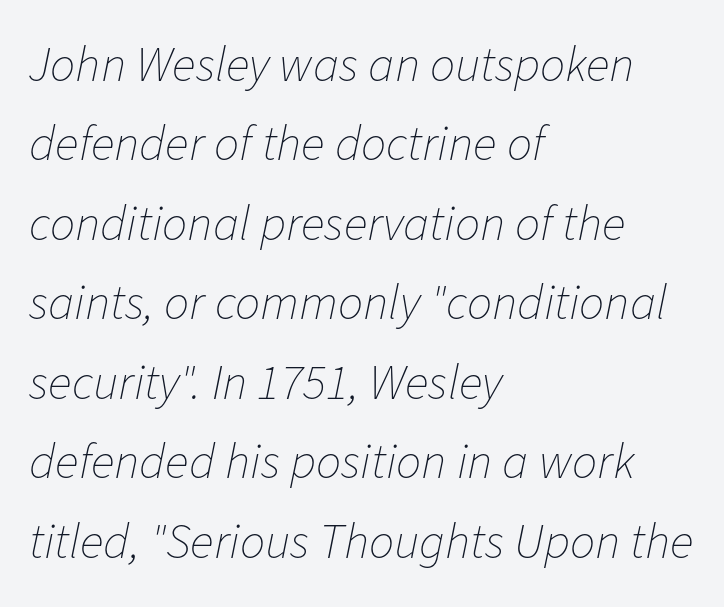
Q: Is the text bold? A: No.
Q: Is the text italic (slanted)? A: Yes, it leans right by about 11 degrees.
Q: Is the text underlined? A: No.
Q: How is the paragraph aligned? A: Left-aligned.
Q: Is the spacing between letters normal or unusually wide? A: Normal.
Q: Is the spacing between lines tight, normal or loose? A: Normal.
Q: Width (condensed, normal, or wide)? A: Normal.
Q: Stroke contrast? A: Low.
Q: x-height? A: Medium.
Q: Monospaced? A: No.
